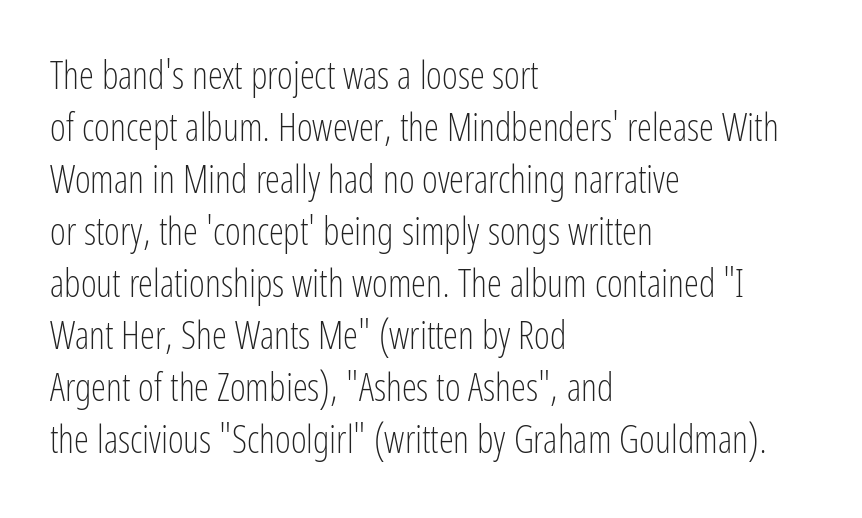
Is the type heavy? It reads as light-to-regular instead. These lines are rendered in a variable-pitch font. To sum up the face: it is a sans, with no serifs. Every row of glyphs begins at an identical x-position on the left.
